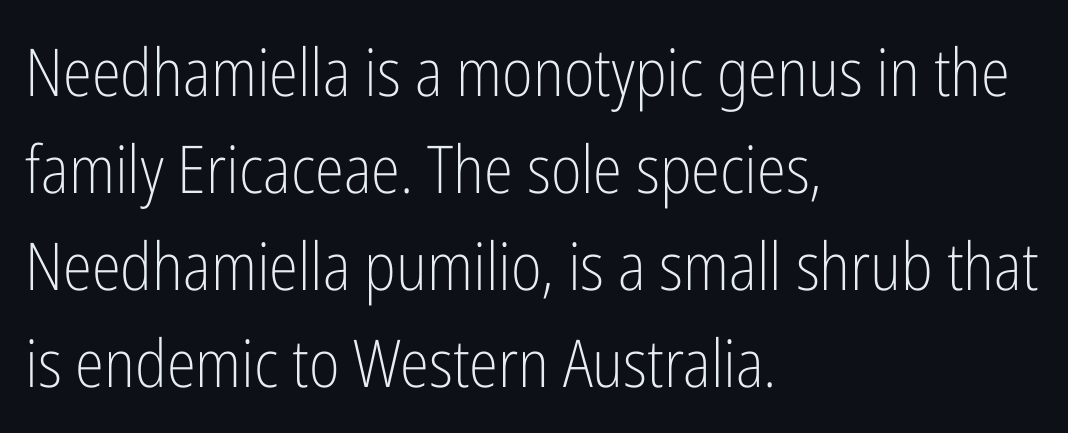
The rendering anchors every line to the left-hand side. Descenders hang freely into open space. Here the designer chose a conventional face with non-uniform glyph widths. Each stroke keeps to a modest, everyday thickness or less. The vertical gap from one line to the next is medium.
